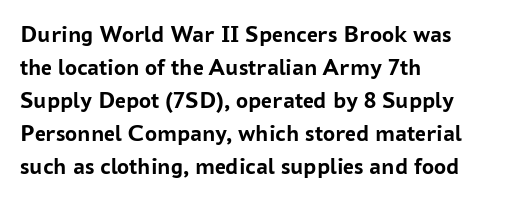
{"italic": "no", "bold": "yes", "underline": "no", "align": "left", "line_spacing": "normal", "line_spacing_ratio": 1.37, "letter_spacing": "normal", "letter_spacing_em": 0.0, "glyph_px": 24}
